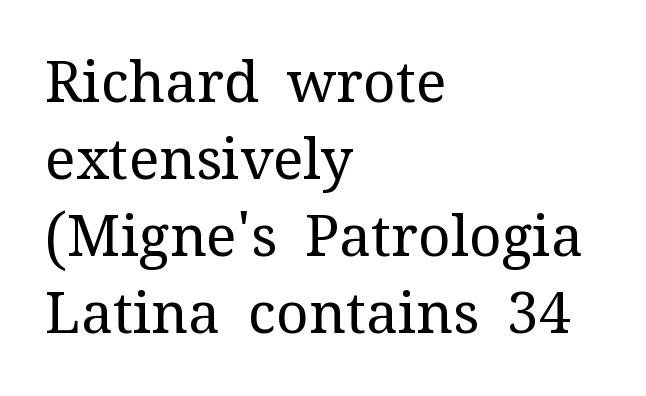
Q: Is the text bold? A: No.
Q: Is the text italic (slanted)? A: No, it is upright.
Q: Is the typeface a serif or a sans-serif typeface? A: Serif.
Q: Is the text underlined? A: No.
Q: How is the paragraph aligned? A: Left-aligned.
Q: Is the spacing between letters normal or unusually wide? A: Normal.
Q: Is the spacing between lines tight, normal or loose? A: Normal.
Q: Width (condensed, normal, or wide)? A: Normal.
Q: Stroke contrast? A: Medium.
Q: x-height? A: Medium.
Q: Monospaced? A: No.
